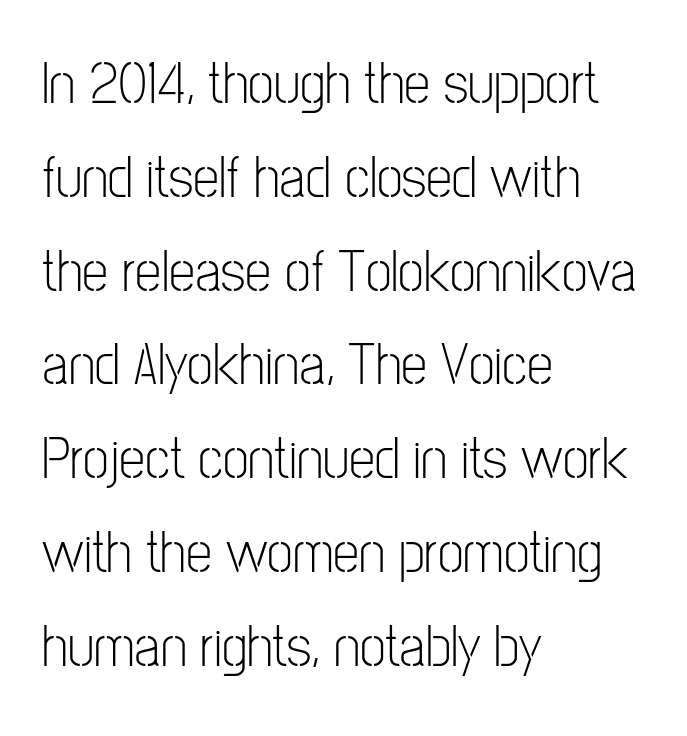
Q: Is the text bold? A: No.
Q: Is the text italic (slanted)? A: No, it is upright.
Q: Is the typeface a serif or a sans-serif typeface? A: Sans-serif.
Q: Is the text underlined? A: No.
Q: How is the paragraph aligned? A: Left-aligned.
Q: Is the spacing between letters normal or unusually wide? A: Normal.
Q: Is the spacing between lines tight, normal or loose? A: Normal.
Q: Width (condensed, normal, or wide)? A: Condensed.
Q: Stroke contrast? A: Low.
Q: x-height? A: Medium.
Q: Monospaced? A: No.
